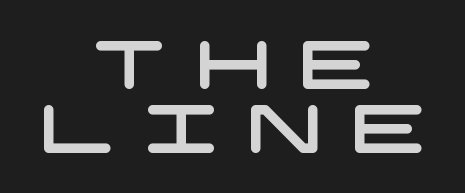
The image shows 67 px wide sans-serif type; set centered, tight line spacing (0.95x), unusually wide letter spacing (+0.41 em), not underlined; low stroke contrast and a large x-height.
